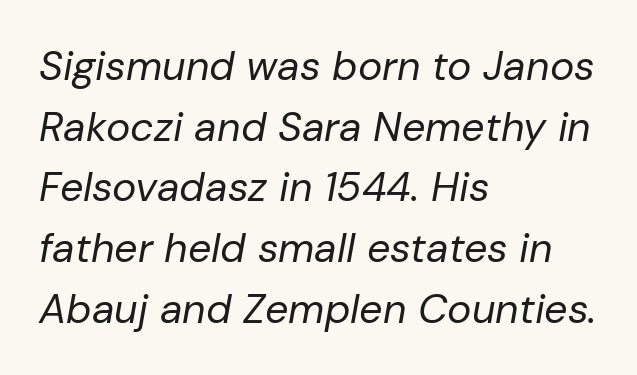
This rendering features lettering with no underline. Between one letter and the next there's only the usual sliver of space. Stems and bowls with no extra thickness — not bold. Notice how the stems are inclined rather than vertical — that's the hallmark of italics. Here the designer chose a conventional face with non-uniform glyph widths. The leading is moderate, giving the passage an even texture.
